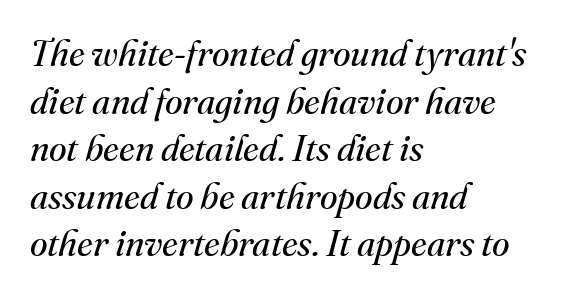
The image shows 36 px regular-weight serif type, italic (leaning right); set left-aligned, normal line spacing (1.32x), normal letter spacing, not underlined; medium stroke contrast and a small x-height.
